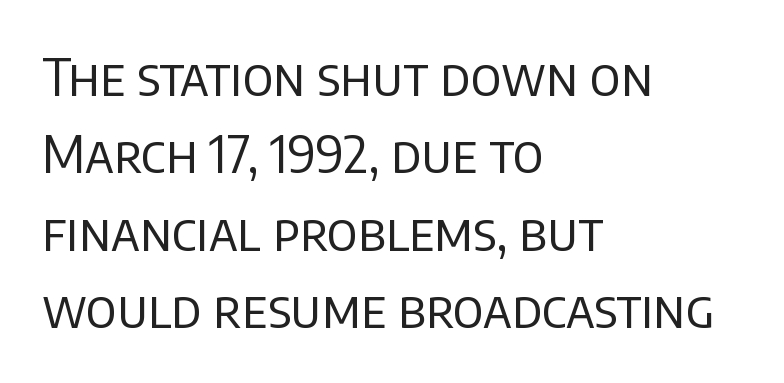
{"serif": "no", "italic": "no", "bold": "no", "weight": "regular", "width": "normal", "stroke_contrast": "low", "x_height": "large", "monospaced": "no", "underline": "no", "align": "left", "line_spacing": "normal", "line_spacing_ratio": 1.49, "letter_spacing": "normal", "letter_spacing_em": 0.0, "glyph_px": 52}
